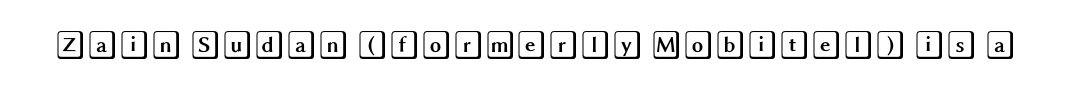
Q: Is the text italic (slanted)? A: No, it is upright.
Q: Is the text underlined? A: No.
Q: Is the spacing between letters normal or unusually wide? A: Normal.
Q: Width (condensed, normal, or wide)? A: Wide.
Q: x-height? A: Large.
